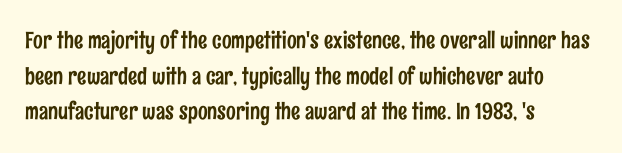
Q: Is the text italic (slanted)? A: No, it is upright.
Q: Is the text underlined? A: No.
Q: How is the paragraph aligned? A: Left-aligned.
Q: Is the spacing between letters normal or unusually wide? A: Normal.
Q: Is the spacing between lines tight, normal or loose? A: Normal.
